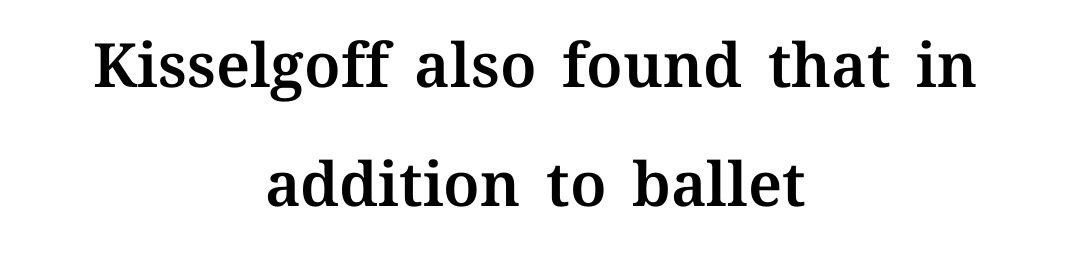
Q: Is the text italic (slanted)? A: No, it is upright.
Q: Is the text underlined? A: No.
Q: How is the paragraph aligned? A: Centered.
Q: Is the spacing between letters normal or unusually wide? A: Normal.
Q: Is the spacing between lines tight, normal or loose? A: Loose.
Q: Width (condensed, normal, or wide)? A: Normal.
Q: Stroke contrast? A: Medium.
Q: x-height? A: Medium.
Q: Monospaced? A: No.
